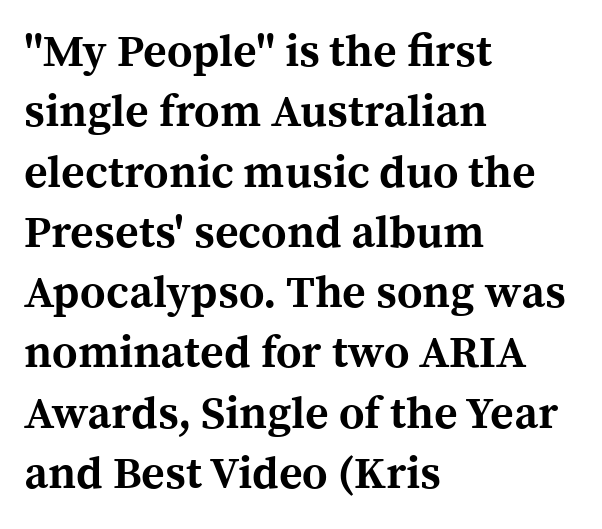
Horizontal bands of white between lines are of average thickness. Quick note: not italic, upright. The specimen omits any rule beneath the text block's lines. Varying glyph widths throughout — classic text-font behaviour.
